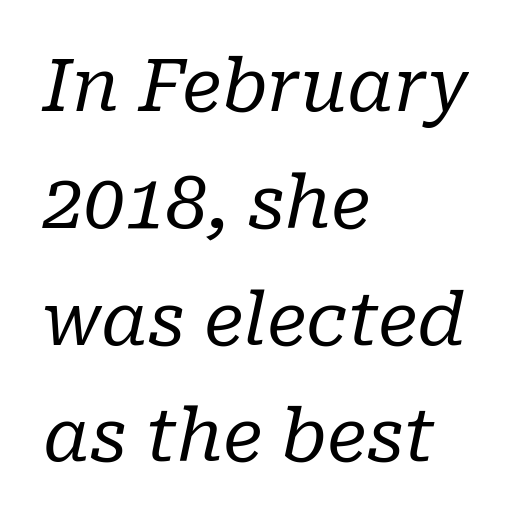
The image shows 73 px regular-weight serif type, italic (leaning right); set left-aligned, normal line spacing (1.6x), normal letter spacing, not underlined; low stroke contrast and a medium x-height.
